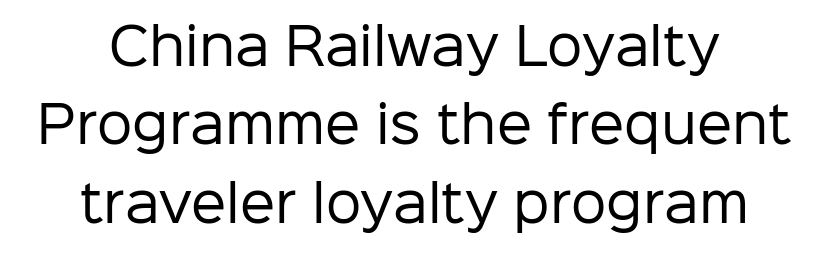
The rendering uses natural spacing where letterforms have individual widths. In terms of letterspacing, this is plain default setting. This sample uses an upright cut, with every glyph sitting square on the baseline. What's the leading like? Ordinary, nothing unusual. The weight tops out at a normal text grade. This rendering features lettering with no underline.
